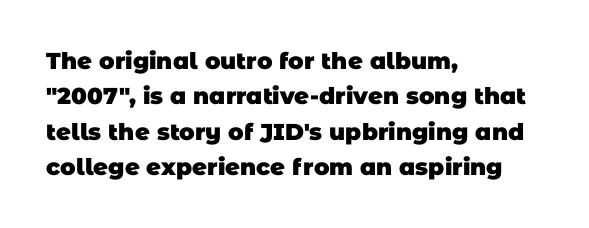
{"bold": "yes", "underline": "no", "align": "left", "line_spacing": "normal", "line_spacing_ratio": 1.54, "letter_spacing": "normal", "letter_spacing_em": 0.0, "glyph_px": 23}
